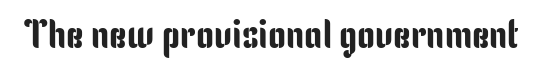
Q: Is the text italic (slanted)? A: No, it is upright.
Q: Is the typeface a serif or a sans-serif typeface? A: Sans-serif.
Q: Is the text underlined? A: No.
Q: Is the spacing between letters normal or unusually wide? A: Normal.
Q: Width (condensed, normal, or wide)? A: Condensed.
Q: Stroke contrast? A: Low.
Q: x-height? A: Medium.
Q: Monospaced? A: No.
